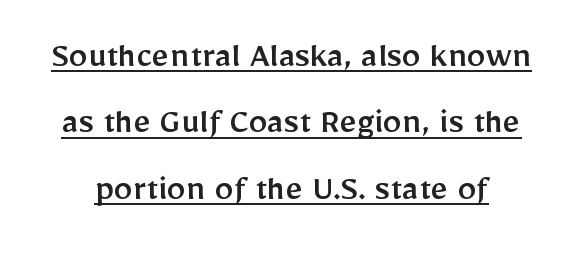
{"serif": "no", "italic": "no", "width": "normal", "stroke_contrast": "low", "x_height": "medium", "monospaced": "no", "underline": "yes", "line_spacing_ratio": 1.75, "letter_spacing": "normal", "letter_spacing_em": 0.0, "glyph_px": 38}
